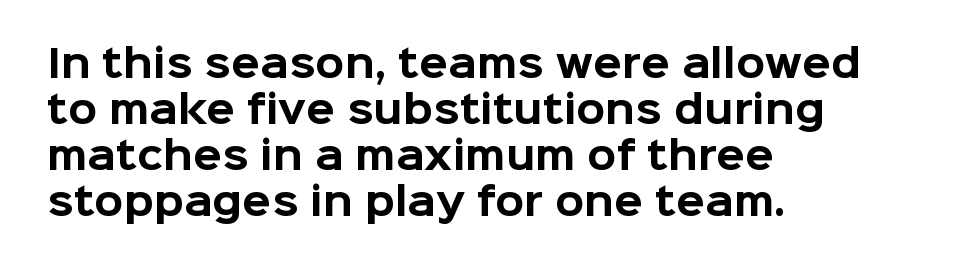
The image shows 38 px bold sans-serif type, upright; set left-aligned, line spacing 1.21x, normal letter spacing, not underlined; low stroke contrast and a medium x-height.
